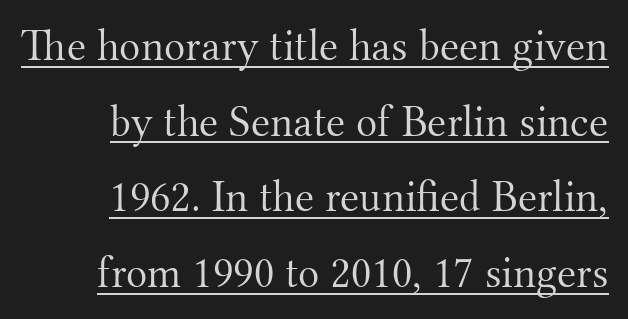
{"serif": "yes", "italic": "no", "bold": "no", "weight": "light", "width": "normal", "stroke_contrast": "medium", "x_height": "small", "monospaced": "no", "underline": "yes", "align": "right", "line_spacing_ratio": 1.72, "letter_spacing": "normal", "letter_spacing_em": 0.0, "glyph_px": 44}
